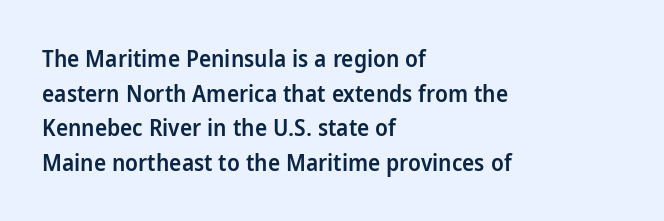
Students, observe: this is what conventionally led text looks like. Any mark beneath the type? The region is blank. On the weight axis this lands at semibold, roughly 600. These lines stack with their left ends in a neat column.
